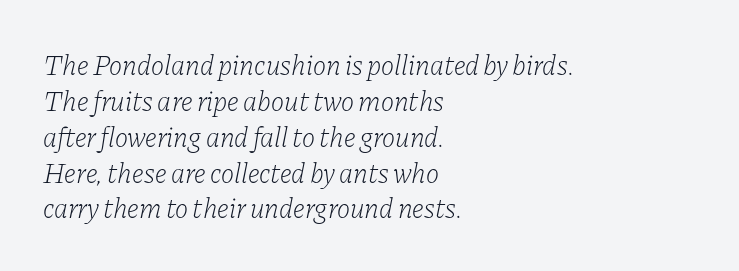
The image shows 28 px light serif type, italic (leaning right); set left-aligned, normal line spacing (1.28x), normal letter spacing, not underlined; low stroke contrast and a medium x-height.
